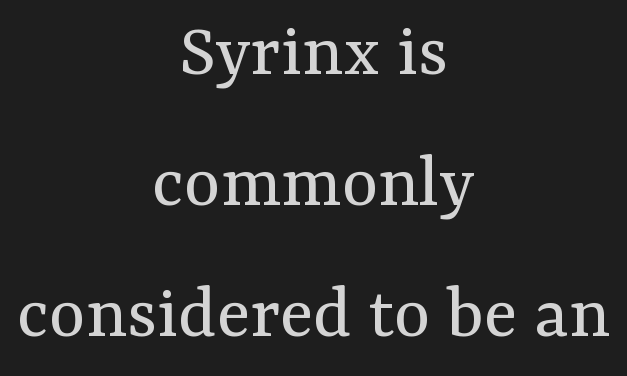
Here the designer chose a conventional face with non-uniform glyph widths. Type without underlining. The characters are drawn with everyday or finer stroke widths. A student would call this center alignment; a typographer would say set centered. Vertically, the passage feels balanced, rows spaced as you'd expect.
